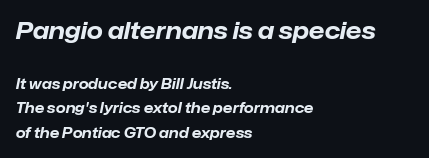
The image shows 23 px bold type, italic (leaning right); set left-aligned, line spacing 1.75x, normal letter spacing, not underlined; the first (top) block is 1.64x larger.
